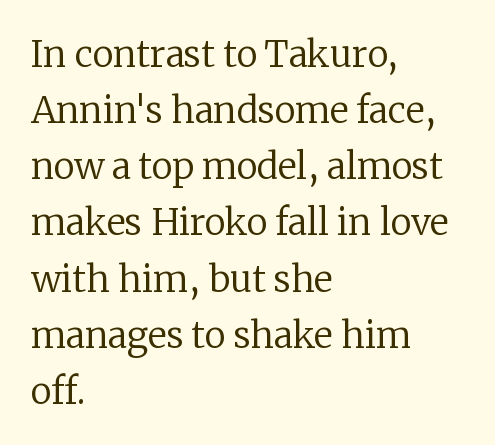
The image shows 36 px regular-weight serif type, upright; set left-aligned, normal line spacing (1.56x), normal letter spacing, not underlined; low stroke contrast and a medium x-height.
